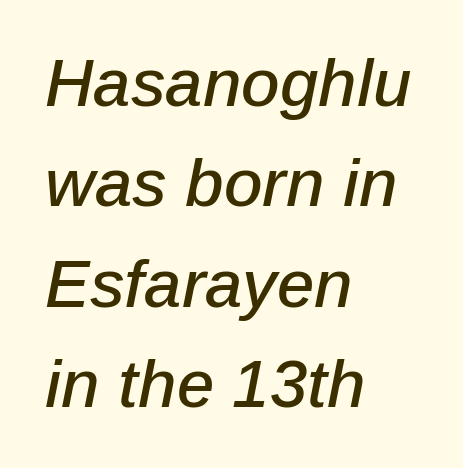
The image shows 67 px text type, italic (leaning right); set left-aligned, normal line spacing (1.5x), normal letter spacing, not underlined; low stroke contrast and a medium x-height.
